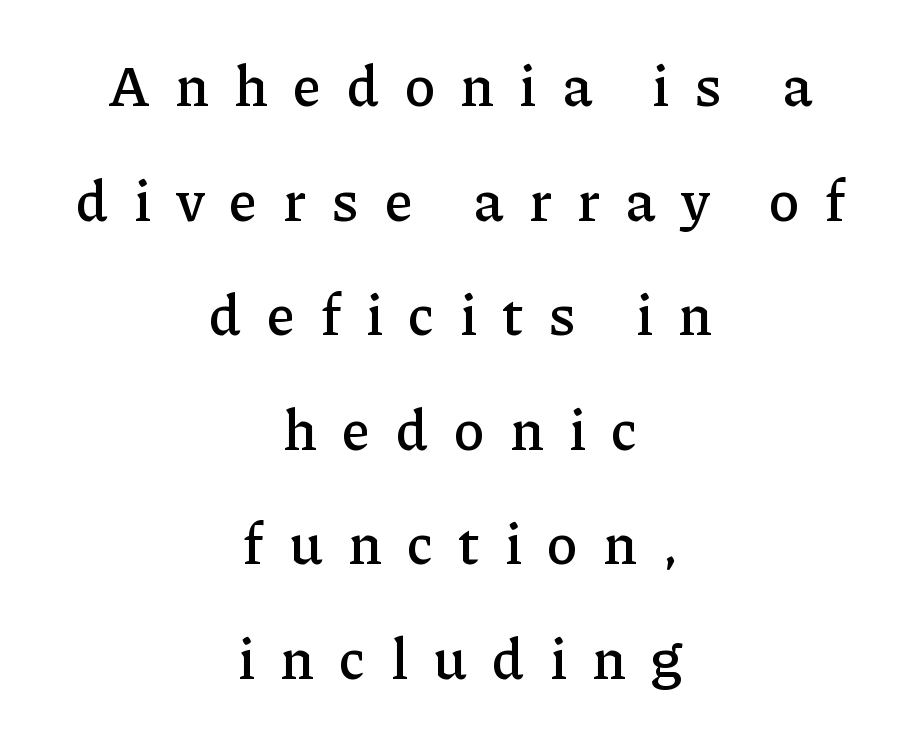
{"serif": "yes", "italic": "no", "width": "normal", "stroke_contrast": "low", "x_height": "medium", "monospaced": "no", "underline": "no", "align": "center", "line_spacing": "loose", "line_spacing_ratio": 2.01, "letter_spacing": "wide", "letter_spacing_em": 0.44, "glyph_px": 57}
